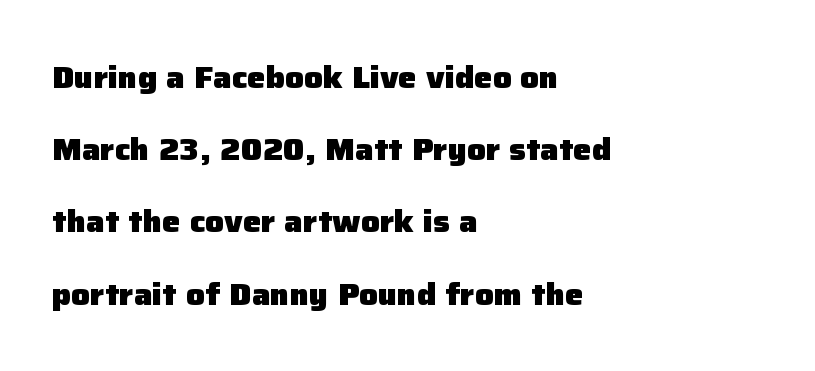
This sample trades compactness for vertical openness between lines. Descenders are the only things crossing below the line. A typesetter would call this proportional, since set widths differ per character. Students, note that the glyphs here touch the page at normal intervals.
